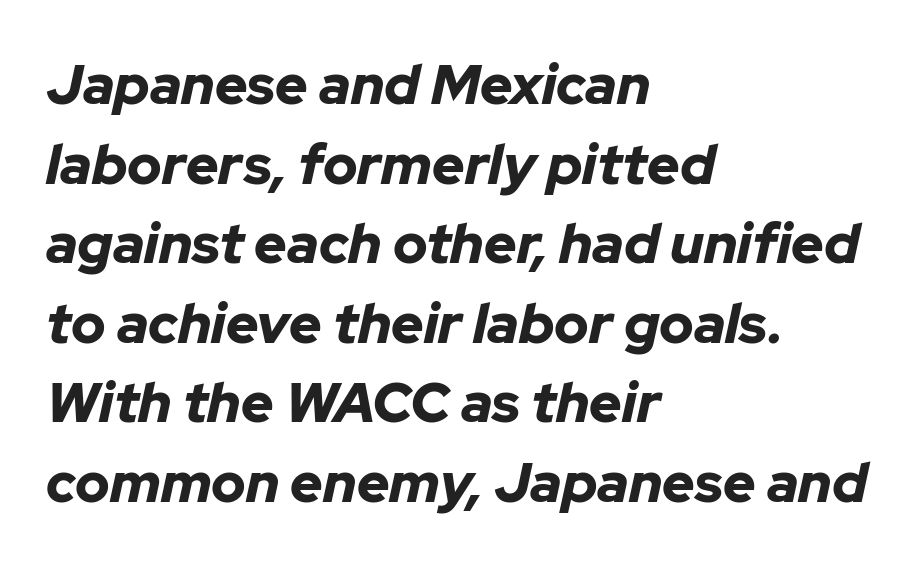
Compared with an ordinary text face, these strokes are far heavier — a full bold. Italic? Definitely — the glyphs are oblique. Spacing verdict: proportional, widths tailored to each character. Check under the words: just untouched page. The line texture is even and compact thanks to regular tracking. Summary of vertical rhythm: regular, with standard interline spacing.
